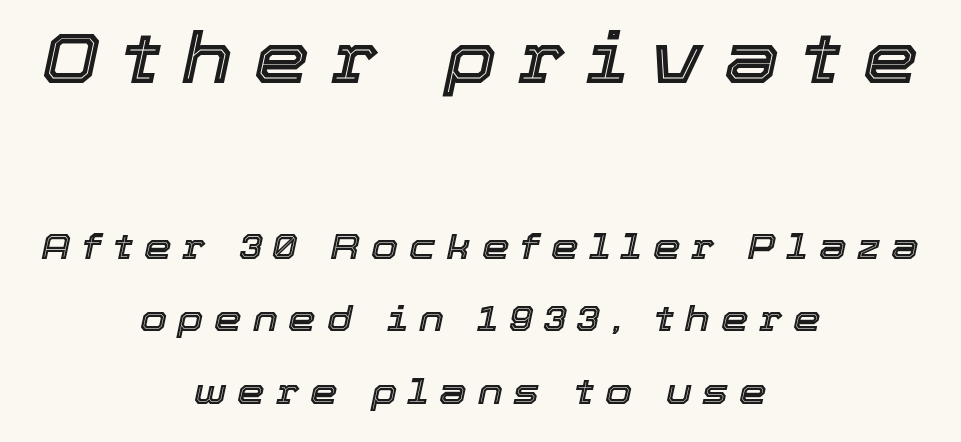
Q: Is the text italic (slanted)? A: Yes, it leans right by about 12 degrees.
Q: Is the text underlined? A: No.
Q: How is the paragraph aligned? A: Centered.
Q: Is the spacing between letters normal or unusually wide? A: Unusually wide.
Q: Is the spacing between lines tight, normal or loose? A: Loose.
Q: Which block of text is set in a larger size, the first (top) or the second (bottom)? A: The first (top) one.
Q: Width (condensed, normal, or wide)? A: Normal.
Q: x-height? A: Medium.
Q: Monospaced? A: No.
